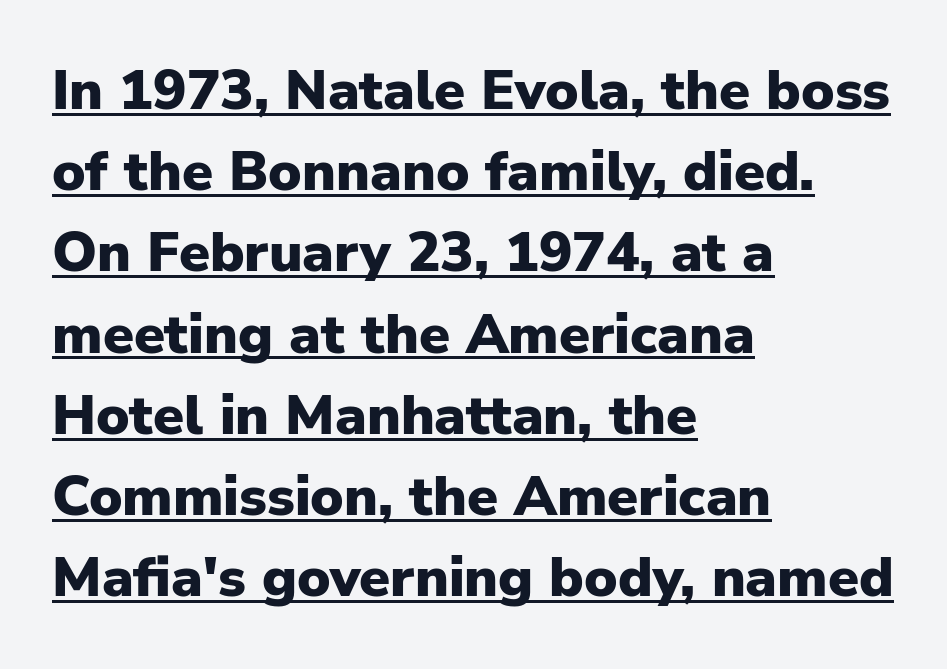
The image shows 56 px heavy sans-serif type, upright; set left-aligned, normal line spacing (1.45x), normal letter spacing, underlined; low stroke contrast and a medium x-height.
